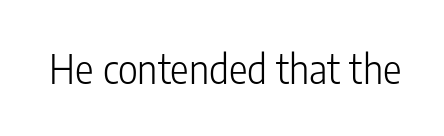
Q: Is the text bold? A: No.
Q: Is the text italic (slanted)? A: No, it is upright.
Q: Is the typeface a serif or a sans-serif typeface? A: Sans-serif.
Q: Is the text underlined? A: No.
Q: Is the spacing between letters normal or unusually wide? A: Normal.
Q: Width (condensed, normal, or wide)? A: Condensed.
Q: Stroke contrast? A: Low.
Q: x-height? A: Medium.
Q: Monospaced? A: No.
